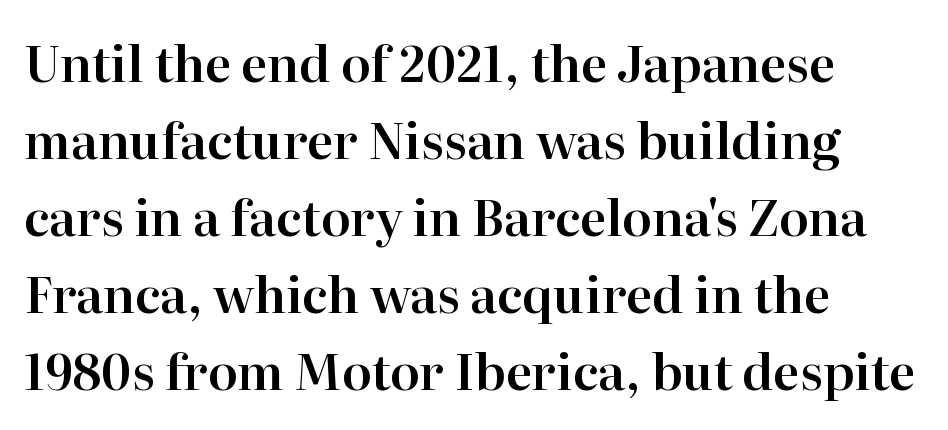
The line texture is even and compact thanks to regular tracking. In terms of letterform style, serifs are clearly present. This rendering uses left alignment, leaving the right contour irregular. The type sits square on the baseline with zero lean. Any mark beneath the type? The region is blank.
